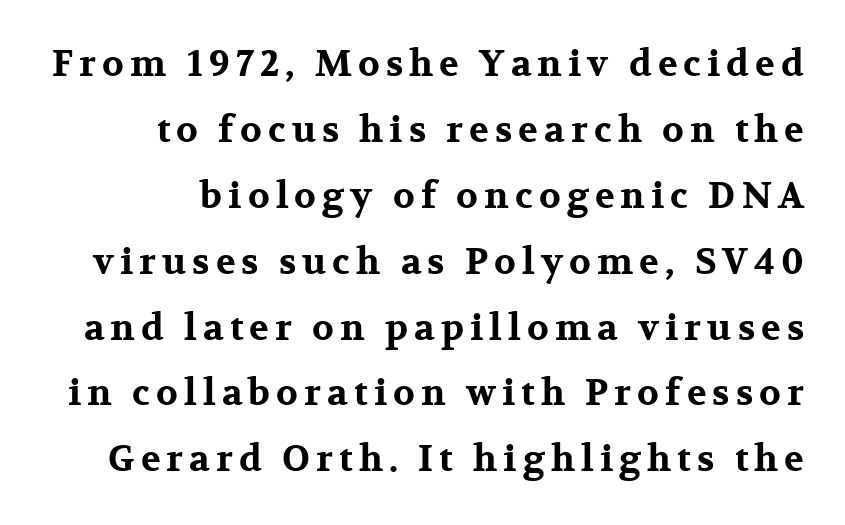
The image shows 36 px bold, wide serif type, upright; set right-aligned, line spacing 1.83x, not underlined; medium stroke contrast and a medium x-height.
